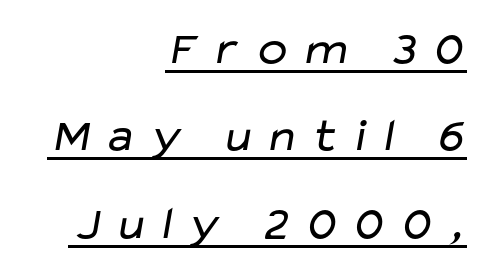
The image shows 47 px regular-weight, wide sans-serif type; set right-aligned, line spacing 1.86x, unusually wide letter spacing (+0.21 em), underlined; low stroke contrast and a medium x-height.
